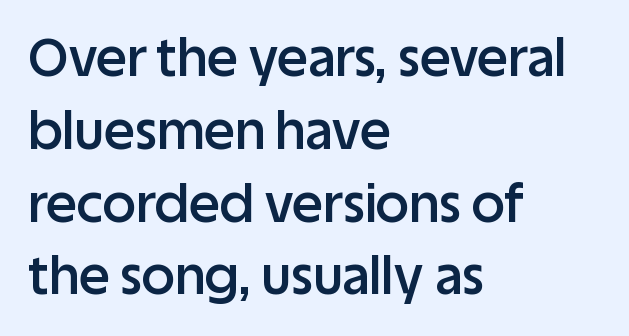
{"serif": "no", "italic": "no", "bold": "semi", "weight": "semibold", "width": "normal", "stroke_contrast": "low", "x_height": "large", "monospaced": "no", "underline": "no", "align": "left", "line_spacing": "normal", "line_spacing_ratio": 1.4, "letter_spacing": "normal", "letter_spacing_em": 0.0, "glyph_px": 52}
